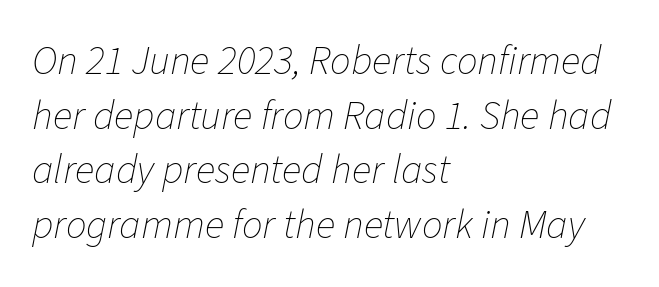
Q: Is the text bold? A: No.
Q: Is the text italic (slanted)? A: Yes, it leans right by about 11 degrees.
Q: Is the text underlined? A: No.
Q: How is the paragraph aligned? A: Left-aligned.
Q: Is the spacing between letters normal or unusually wide? A: Normal.
Q: Is the spacing between lines tight, normal or loose? A: Normal.
Q: Width (condensed, normal, or wide)? A: Normal.
Q: Stroke contrast? A: Low.
Q: x-height? A: Medium.
Q: Monospaced? A: No.
